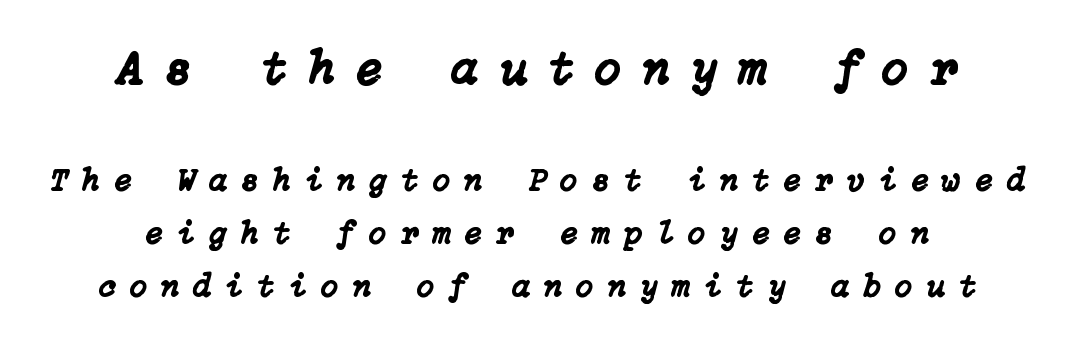
Q: Is the text italic (slanted)? A: Yes, it leans right by about 15 degrees.
Q: Is the text underlined? A: No.
Q: Is the spacing between letters normal or unusually wide? A: Unusually wide.
Q: Is the spacing between lines tight, normal or loose? A: Normal.
Q: Which block of text is set in a larger size, the first (top) or the second (bottom)? A: The first (top) one.
Q: Width (condensed, normal, or wide)? A: Normal.
Q: Stroke contrast? A: Low.
Q: x-height? A: Medium.
